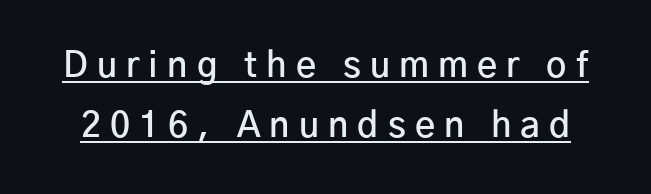
{"serif": "no", "italic": "no", "bold": "semi", "weight": "semibold", "width": "normal", "stroke_contrast": "low", "x_height": "medium", "monospaced": "no", "underline": "yes", "line_spacing_ratio": 1.71, "letter_spacing": "wide", "letter_spacing_em": 0.26, "glyph_px": 35}
